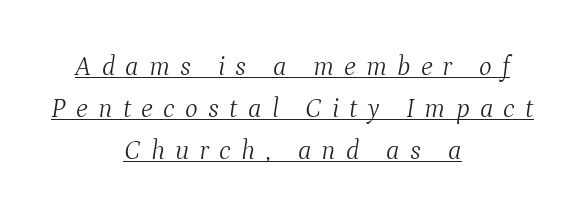
Q: Is the text bold? A: No.
Q: Is the text italic (slanted)? A: Yes, it leans right by about 9 degrees.
Q: Is the text underlined? A: Yes.
Q: How is the paragraph aligned? A: Centered.
Q: Is the spacing between letters normal or unusually wide? A: Unusually wide.
Q: Is the spacing between lines tight, normal or loose? A: Normal.
